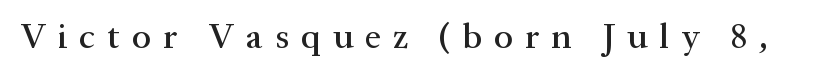
Do the letters lean? They stand straight. Students, note that the glyphs here are deliberately spaced far apart. The glyphs in this specimen are seriffed. Varying glyph widths throughout — classic text-font behaviour. Beneath every word, the page is bare.
